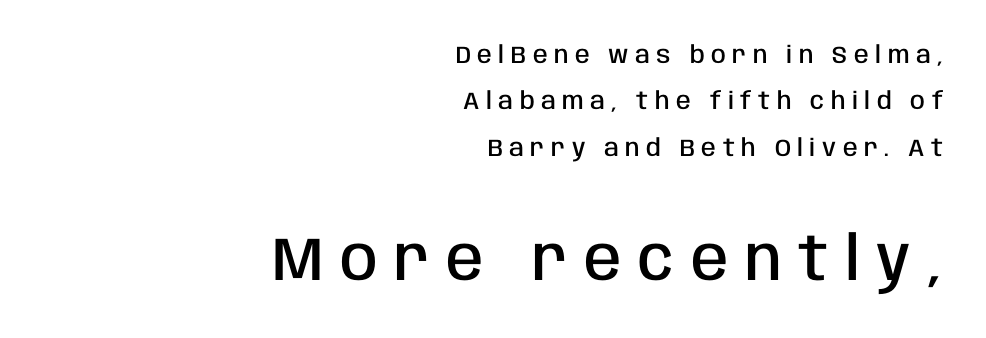
Stroke terminals: plain, sans-serif. The characters look somewhat weighty, a semibold short of true bold. Each line ends at the same right margin while the left side varies. The horizontal fit of the characters is loose and conspicuously gappy. Tall strokes in this sample are plumb rather than angled. How would I describe the line gaps? Wide and relaxed.
